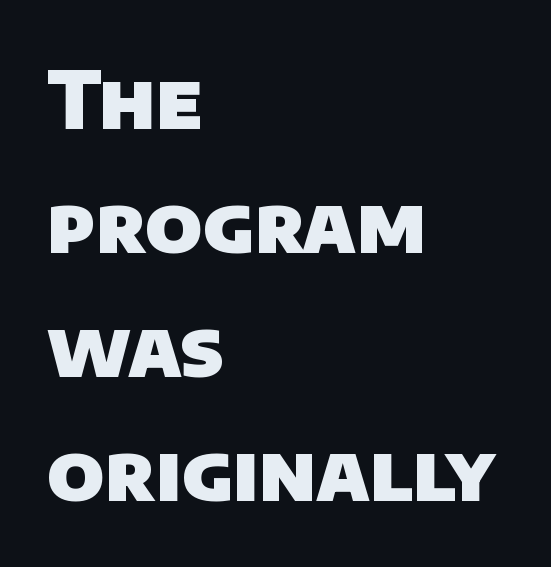
The image shows 79 px heavy sans-serif type; set left-aligned, normal line spacing (1.57x), normal letter spacing, not underlined; low stroke contrast and a large x-height.
